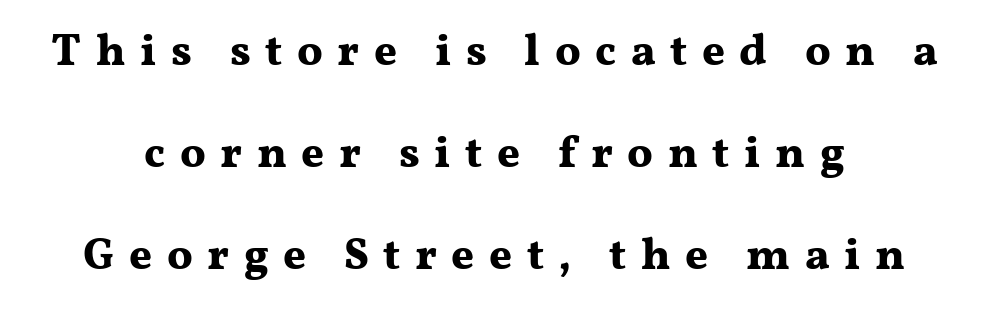
{"serif": "yes", "italic": "no", "bold": "yes", "weight": "bold", "width": "wide", "stroke_contrast": "medium", "x_height": "medium", "monospaced": "no", "underline": "no", "align": "center", "line_spacing": "loose", "line_spacing_ratio": 2.32, "letter_spacing": "wide", "letter_spacing_em": 0.33, "glyph_px": 44}
